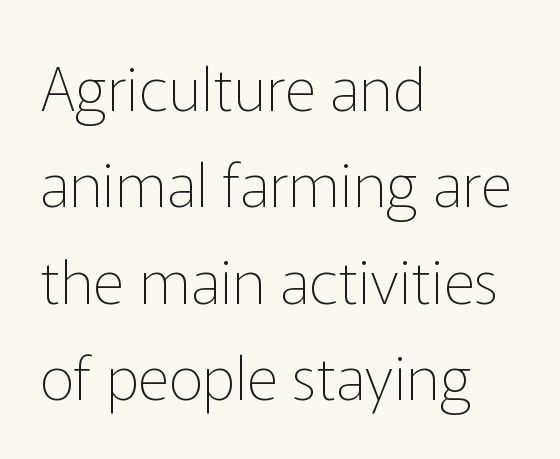
Do the characters align in a grid? No, the font is proportional. Which margin do the lines hug? The left one — the right edge is uneven. The cut favours lightness, reaching ordinary text weight at its darkest. The words here are not underlined. The line-height multiplier appears to be the usual default.
